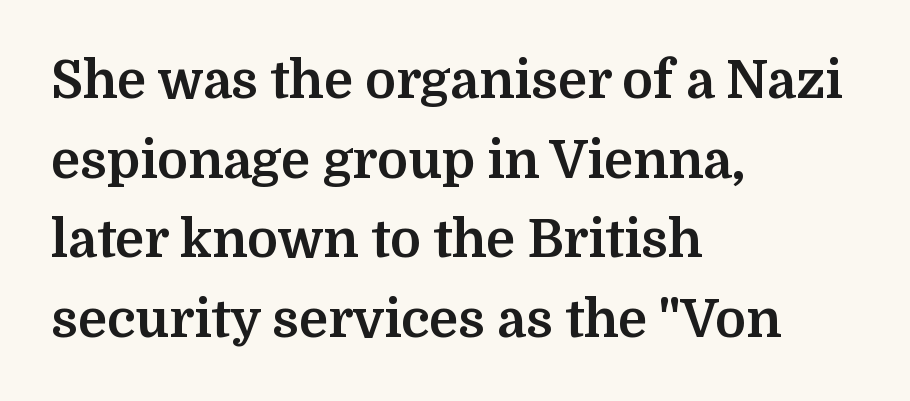
{"serif": "yes", "italic": "no", "bold": "yes", "weight": "bold", "width": "normal", "stroke_contrast": "medium", "x_height": "medium", "monospaced": "no", "underline": "no", "align": "left", "line_spacing": "normal", "line_spacing_ratio": 1.53, "letter_spacing": "normal", "letter_spacing_em": 0.0, "glyph_px": 52}
